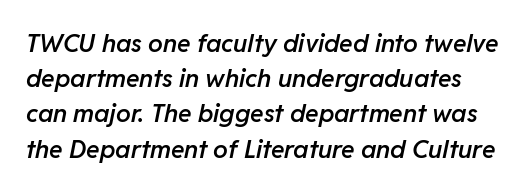
Q: Is the text bold? A: Semi-bold.
Q: Is the text italic (slanted)? A: Yes, it leans right by about 11 degrees.
Q: Is the text underlined? A: No.
Q: Is the spacing between letters normal or unusually wide? A: Normal.
Q: Is the spacing between lines tight, normal or loose? A: Normal.
